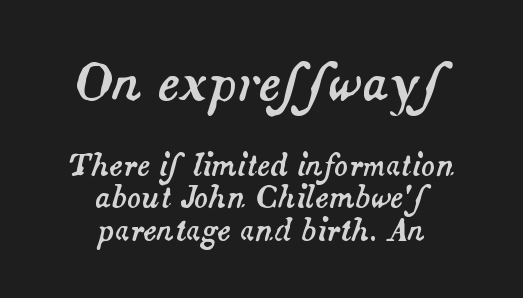
{"italic": "yes", "lean": "right", "slant_degrees": 14, "width": "normal", "stroke_contrast": "medium", "x_height": "small", "monospaced": "no", "underline": "no", "align": "center", "line_spacing": "tight", "line_spacing_ratio": 1.12, "letter_spacing": "normal", "letter_spacing_em": 0.0, "larger_block": "first", "size_ratio": 1.72, "glyph_px": 50}
